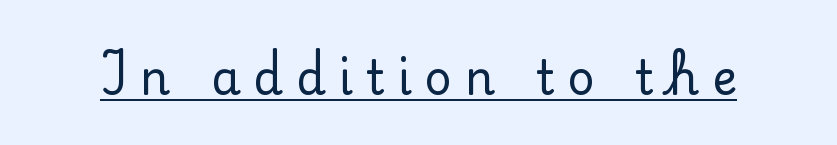
The image shows 47 px serif type, upright; set unusually wide letter spacing (+0.28 em), underlined; low stroke contrast and a small x-height.
